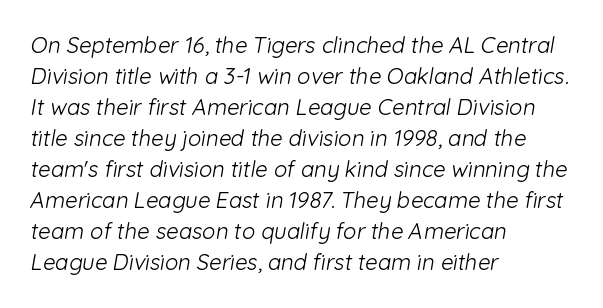
{"bold": "no", "underline": "no", "align": "left", "line_spacing": "normal", "line_spacing_ratio": 1.41, "letter_spacing": "normal", "letter_spacing_em": 0.0, "glyph_px": 22}
